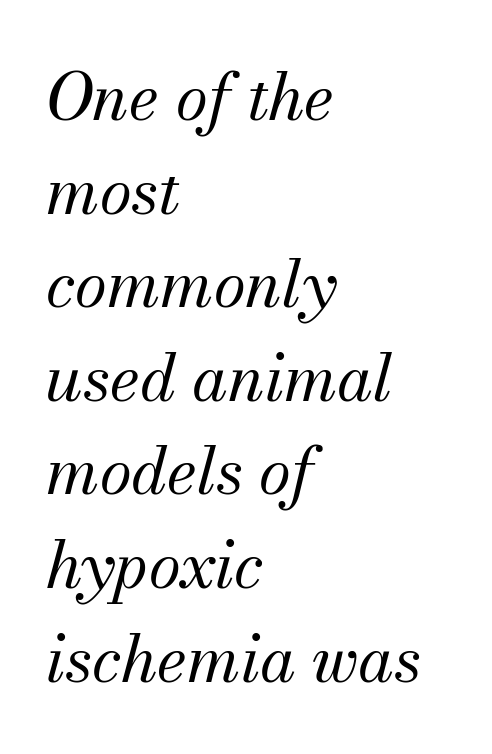
Q: Is the text bold? A: No.
Q: Is the text italic (slanted)? A: Yes, it leans right by about 13 degrees.
Q: Is the typeface a serif or a sans-serif typeface? A: Serif.
Q: Is the text underlined? A: No.
Q: How is the paragraph aligned? A: Left-aligned.
Q: Is the spacing between letters normal or unusually wide? A: Normal.
Q: Is the spacing between lines tight, normal or loose? A: Normal.
Q: Width (condensed, normal, or wide)? A: Normal.
Q: Stroke contrast? A: Medium.
Q: x-height? A: Small.
Q: Monospaced? A: No.
